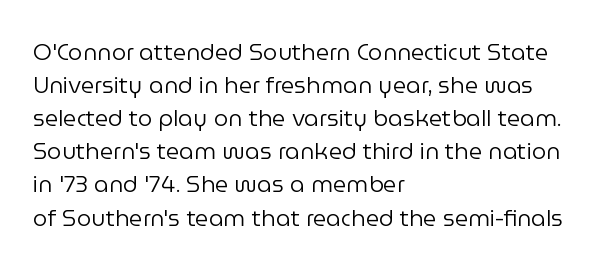
Does extra space separate the letters? No, they use regular spacing. The rendering anchors every line to the left-hand side. The axis of the letterforms is exactly vertical. These lines sit exactly where default settings would place them. Ink coverage per letter is moderate at most. Bare-footed words on every line.
